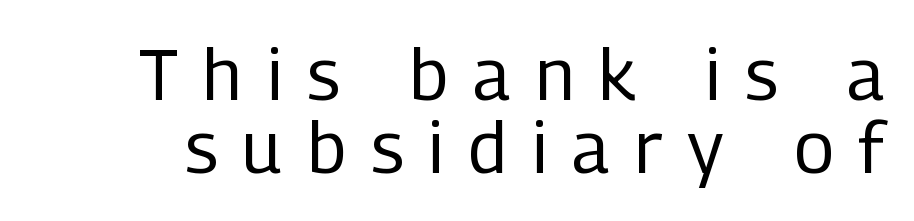
{"serif": "no", "italic": "no", "bold": "no", "weight": "regular", "width": "condensed", "stroke_contrast": "low", "x_height": "medium", "monospaced": "no", "underline": "no", "line_spacing": "tight", "line_spacing_ratio": 1.02, "letter_spacing": "wide", "letter_spacing_em": 0.35, "glyph_px": 72}
